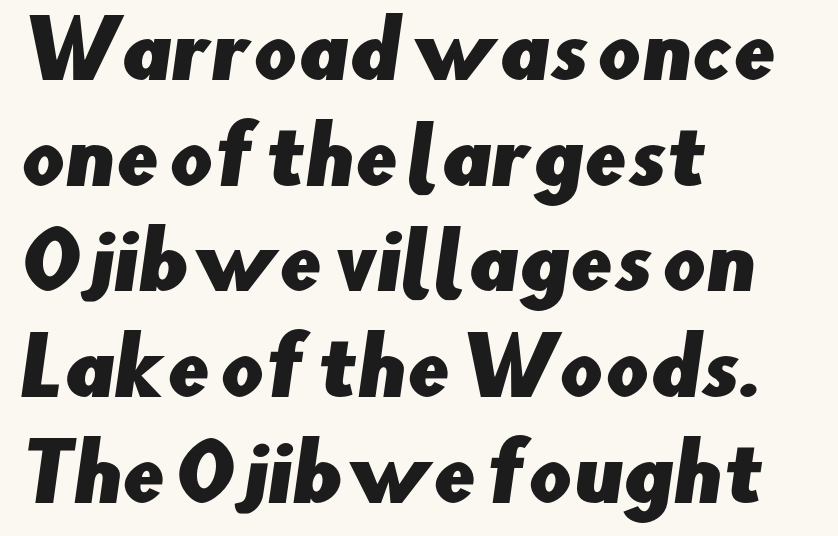
Q: Is the typeface a serif or a sans-serif typeface? A: Sans-serif.
Q: Is the text underlined? A: No.
Q: How is the paragraph aligned? A: Left-aligned.
Q: Is the spacing between letters normal or unusually wide? A: Normal.
Q: Is the spacing between lines tight, normal or loose? A: Normal.
Q: Width (condensed, normal, or wide)? A: Normal.
Q: Stroke contrast? A: Low.
Q: x-height? A: Small.
Q: Monospaced? A: No.
